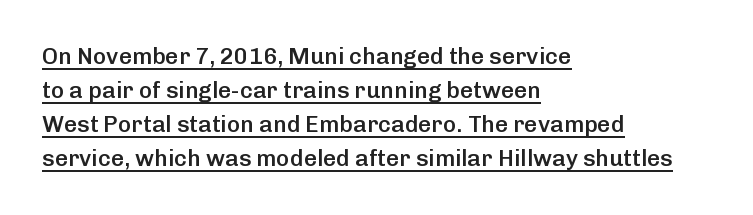
The image shows 23 px text type, upright; set left-aligned, normal line spacing (1.48x), normal letter spacing, underlined.
